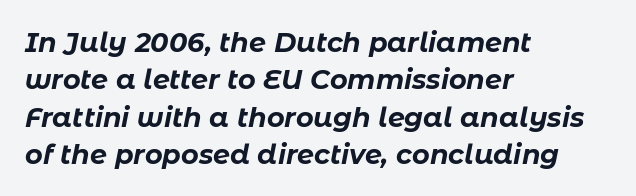
The image shows 27 px bold type, italic (leaning right); set left-aligned, normal line spacing (1.38x), normal letter spacing, not underlined.
